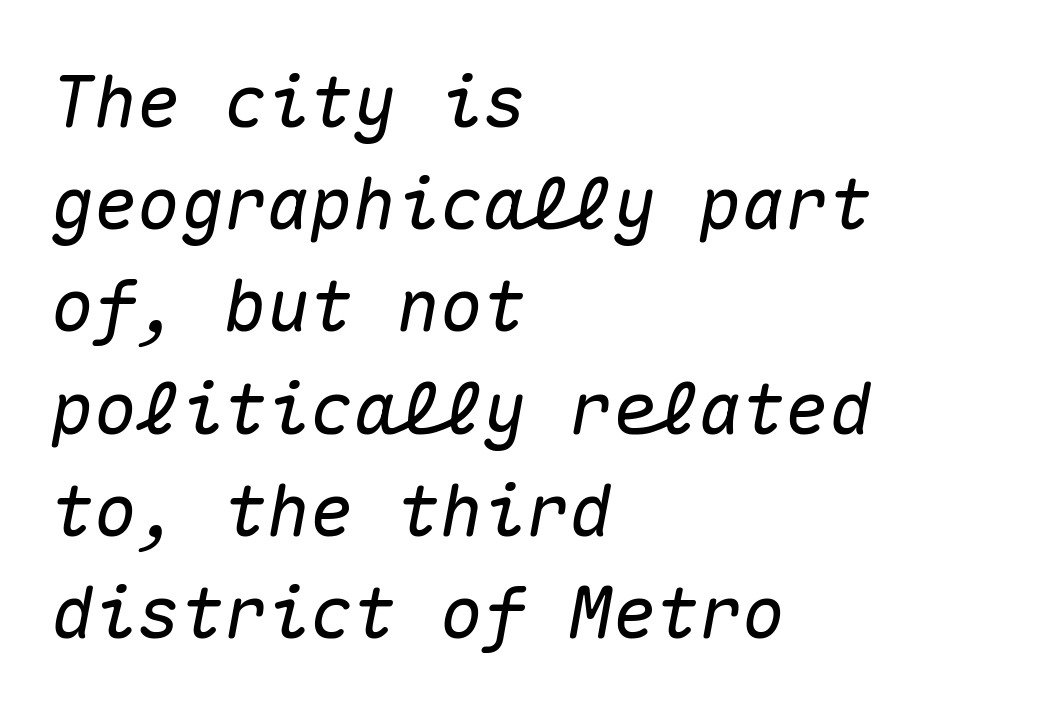
Q: Is the text italic (slanted)? A: Yes, it leans right by about 10 degrees.
Q: Is the text underlined? A: No.
Q: How is the paragraph aligned? A: Left-aligned.
Q: Is the spacing between letters normal or unusually wide? A: Normal.
Q: Is the spacing between lines tight, normal or loose? A: Normal.
Q: Width (condensed, normal, or wide)? A: Normal.
Q: Stroke contrast? A: Medium.
Q: x-height? A: Medium.
Q: Monospaced? A: Yes.
